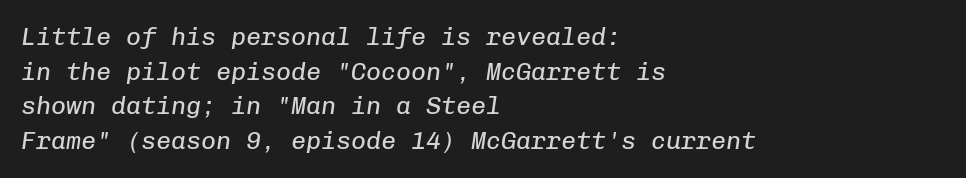
{"italic": "yes", "lean": "right", "slant_degrees": 8, "bold": "no", "underline": "no", "align": "left", "line_spacing": "normal", "line_spacing_ratio": 1.39, "letter_spacing": "normal", "letter_spacing_em": 0.0, "glyph_px": 25}
